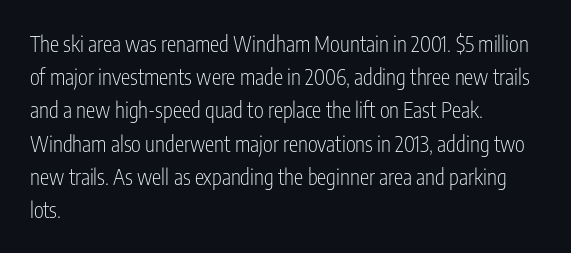
Q: Is the text bold? A: No.
Q: Is the text italic (slanted)? A: No, it is upright.
Q: Is the text underlined? A: No.
Q: How is the paragraph aligned? A: Left-aligned.
Q: Is the spacing between letters normal or unusually wide? A: Normal.
Q: Is the spacing between lines tight, normal or loose? A: Normal.
